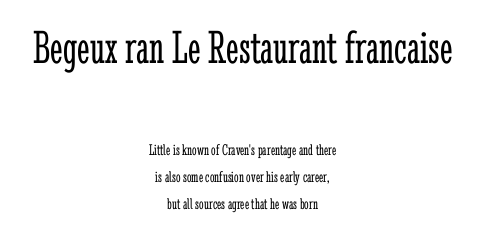
{"serif": "yes", "italic": "no", "bold": "no", "weight": "light", "width": "condensed", "stroke_contrast": "low", "x_height": "medium", "monospaced": "no", "underline": "no", "align": "center", "line_spacing": "normal", "line_spacing_ratio": 1.7, "letter_spacing": "normal", "letter_spacing_em": 0.0, "larger_block": "first", "size_ratio": 3.0, "glyph_px": 48}
